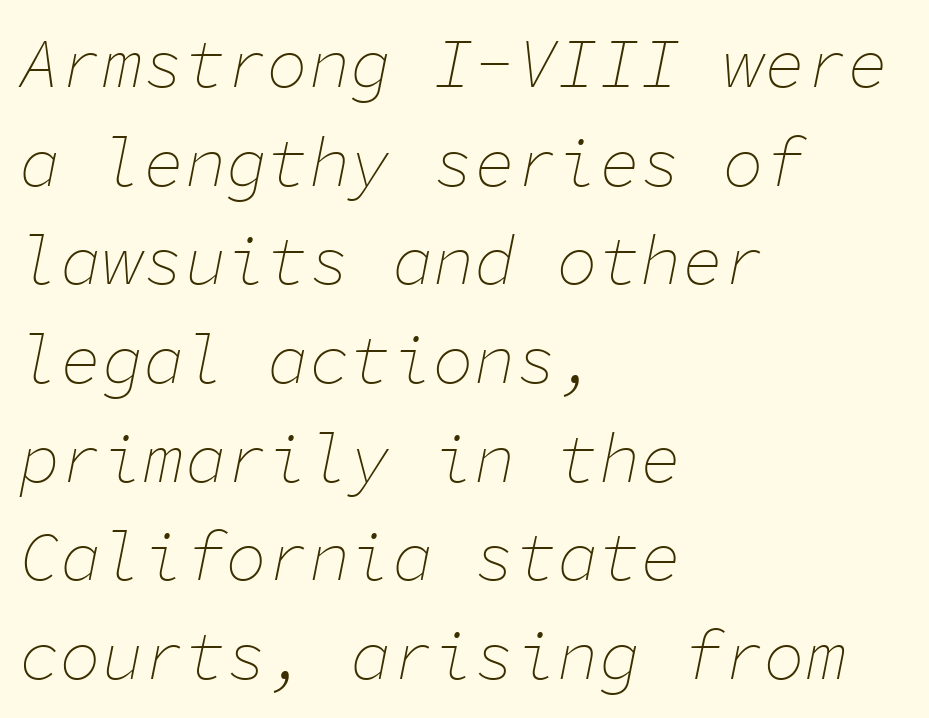
Is the block centered? No — it sits flush against the left margin. Rendered with sloped, italic letterforms. Look at the tracking — it's just the regular setting, nothing added. Spacing verdict: monospaced, one width for all characters.
